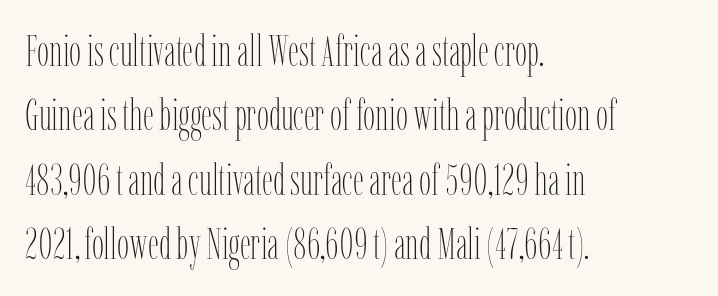
{"italic": "no", "bold": "no", "weight": "thin", "width": "condensed", "stroke_contrast": "low", "x_height": "medium", "monospaced": "no", "underline": "no", "align": "left", "line_spacing": "normal", "line_spacing_ratio": 1.5, "letter_spacing": "normal", "letter_spacing_em": 0.0, "glyph_px": 43}
